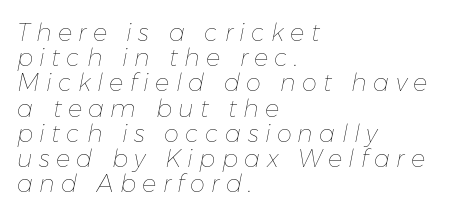
The gap between lines stays unmarked. The cut favours lightness, reaching ordinary text weight at its darkest. The paragraph shown leans on its left margin. The text carries the slant typical of an italic or oblique font.
